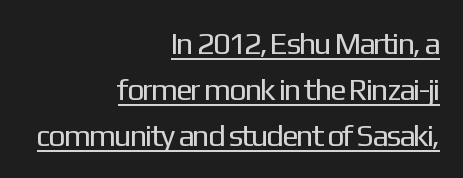
The image shows 31 px regular-weight sans-serif type, upright; set right-aligned, normal line spacing (1.49x), normal letter spacing, underlined; low stroke contrast and a medium x-height.
